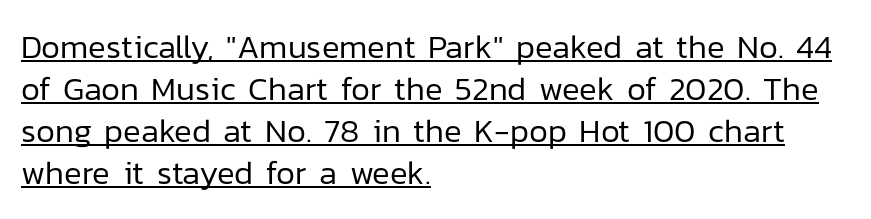
Which margin do the lines hug? The left one — the right edge is uneven. Check where the strokes stop: nothing finishes them off — pure sans. The axis of the letterforms is exactly vertical. The words here are underlined. Stems here are at most as thick as an everyday book face.
